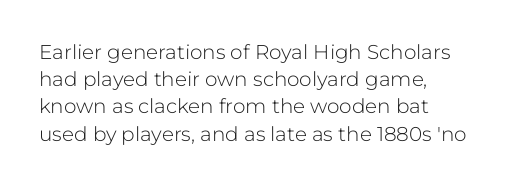
The text block is weighted toward the left margin, trailing off unevenly rightward. Summary of vertical rhythm: regular, with standard interline spacing. Spacing between characters is what you'd get straight out of the box. The letterforms sit at book weight or below.
